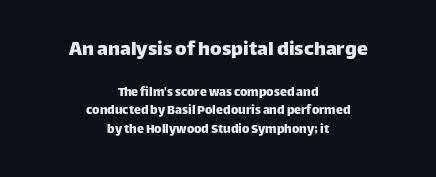
Layout note: lines centered. The string is rendered with underlining switched off. Words appear dense and cohesive because spacing is normal. Note: larger setting up top, smaller setting below.
